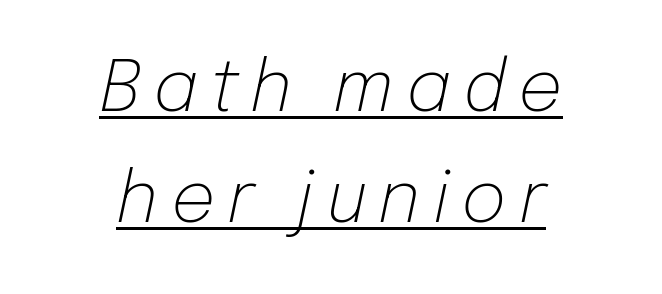
The image shows 70 px light type, italic (leaning right); set centered, normal line spacing (1.58x), underlined; low stroke contrast and a medium x-height.
